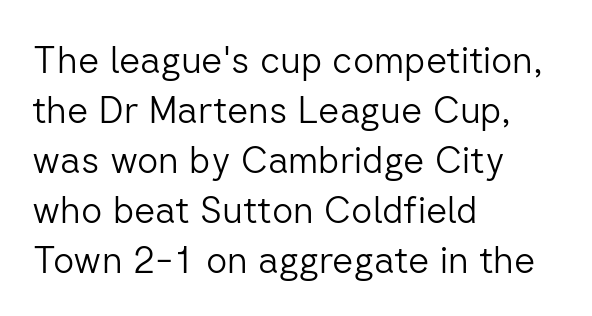
The image shows 37 px light sans-serif type, upright; set left-aligned, normal line spacing (1.35x), normal letter spacing, not underlined; low stroke contrast and a medium x-height.
